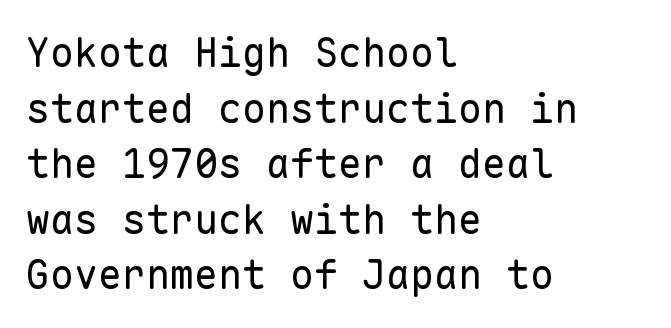
Q: Is the text bold? A: No.
Q: Is the text italic (slanted)? A: No, it is upright.
Q: Is the typeface a serif or a sans-serif typeface? A: Sans-serif.
Q: Is the text underlined? A: No.
Q: How is the paragraph aligned? A: Left-aligned.
Q: Is the spacing between letters normal or unusually wide? A: Normal.
Q: Is the spacing between lines tight, normal or loose? A: Normal.
Q: Width (condensed, normal, or wide)? A: Normal.
Q: Stroke contrast? A: Low.
Q: x-height? A: Medium.
Q: Monospaced? A: Yes.
